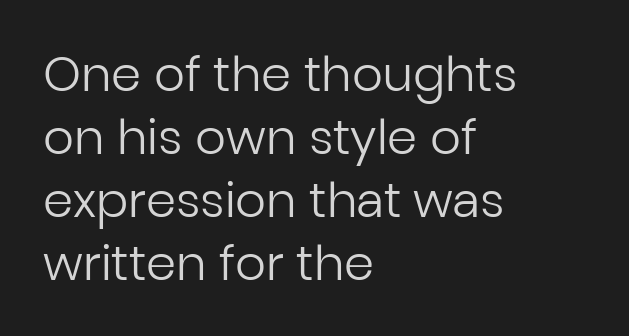
{"serif": "no", "italic": "no", "bold": "no", "weight": "regular", "width": "normal", "stroke_contrast": "low", "x_height": "medium", "monospaced": "no", "underline": "no", "align": "left", "line_spacing": "normal", "line_spacing_ratio": 1.31, "letter_spacing": "normal", "letter_spacing_em": 0.0, "glyph_px": 48}
